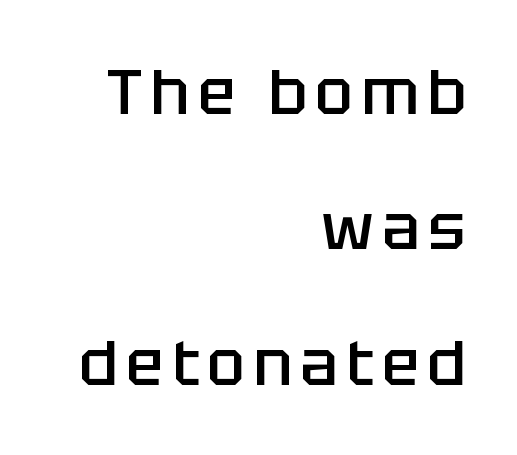
{"serif": "no", "italic": "no", "bold": "semi", "weight": "semibold", "width": "normal", "stroke_contrast": "low", "x_height": "large", "monospaced": "no", "underline": "no", "align": "right", "line_spacing": "loose", "line_spacing_ratio": 2.15, "glyph_px": 63}
